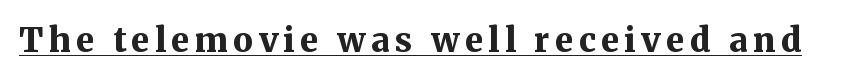
In terms of weight, the rendering is a true, heavy bold. Typographically, this falls in the serif category. This sample has the flowing, uneven cadence of proportional lettering. Nope, not italic — everything's standing straight. The sample's only ornament is a line tracing under the words.
